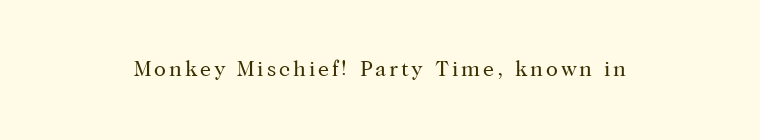
{"italic": "no", "bold": "no", "underline": "no", "glyph_px": 22}
